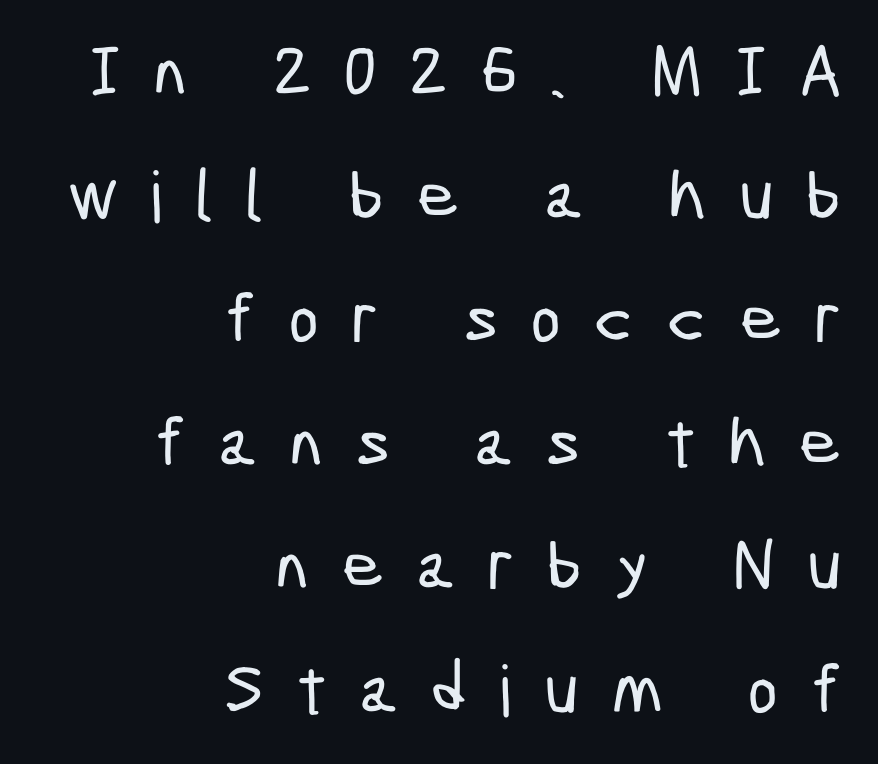
Q: Is the typeface a serif or a sans-serif typeface? A: Sans-serif.
Q: Is the text underlined? A: No.
Q: How is the paragraph aligned? A: Right-aligned.
Q: Is the spacing between letters normal or unusually wide? A: Unusually wide.
Q: Width (condensed, normal, or wide)? A: Condensed.
Q: Stroke contrast? A: Low.
Q: x-height? A: Medium.
Q: Monospaced? A: No.
